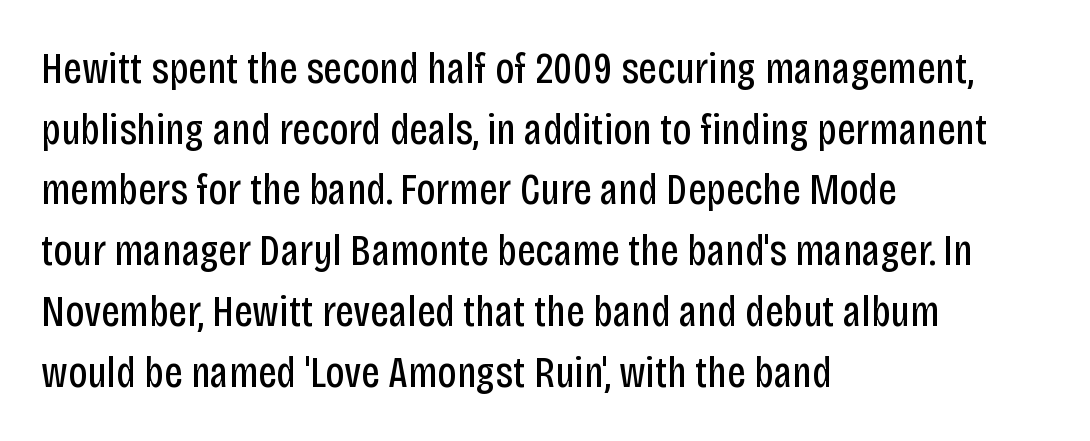
The image shows 45 px regular-weight, condensed sans-serif type, upright; set left-aligned, normal line spacing (1.35x), normal letter spacing, not underlined; low stroke contrast and a large x-height.
